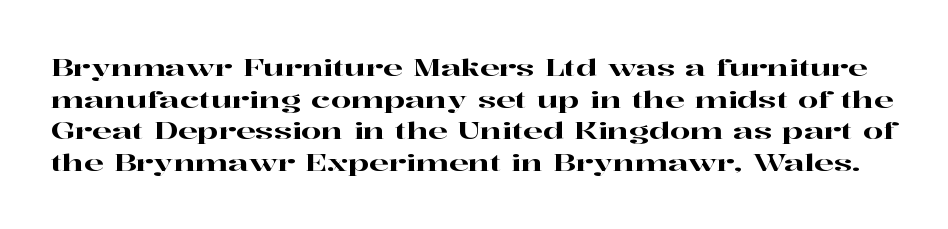
Q: Is the text italic (slanted)? A: No, it is upright.
Q: Is the text underlined? A: No.
Q: Is the spacing between letters normal or unusually wide? A: Normal.
Q: Is the spacing between lines tight, normal or loose? A: Normal.
